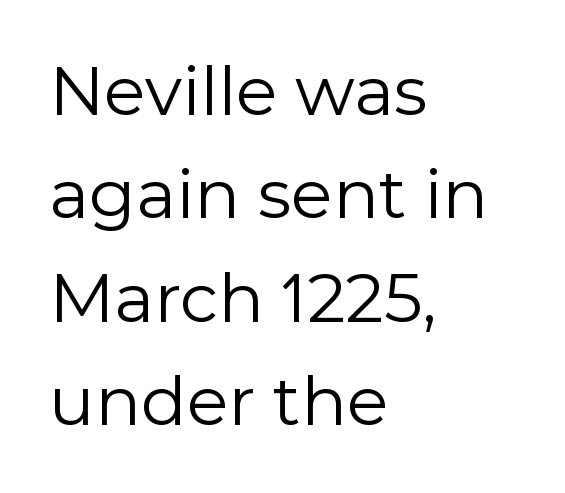
All the whitespace from short lines collects on the right. Weight: not bold — regular or lighter. The baseline area is clear. The passage shown is typed in a proportional face where columns would drift. Nobody touched the tracking dial on this one.
